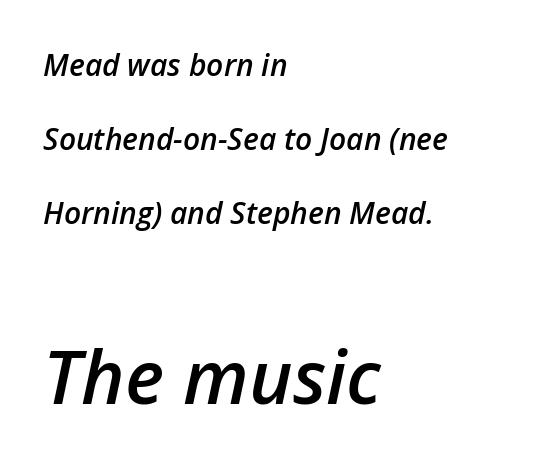
A typesetter would call this leading open, well beyond the default. The typesetting leans somewhat heavy: a semibold. Yep, that's italic — everything's leaning. Characters follow at the spacing the type designer built in. Character widths vary here, with narrow letters taking less room than wide ones.
